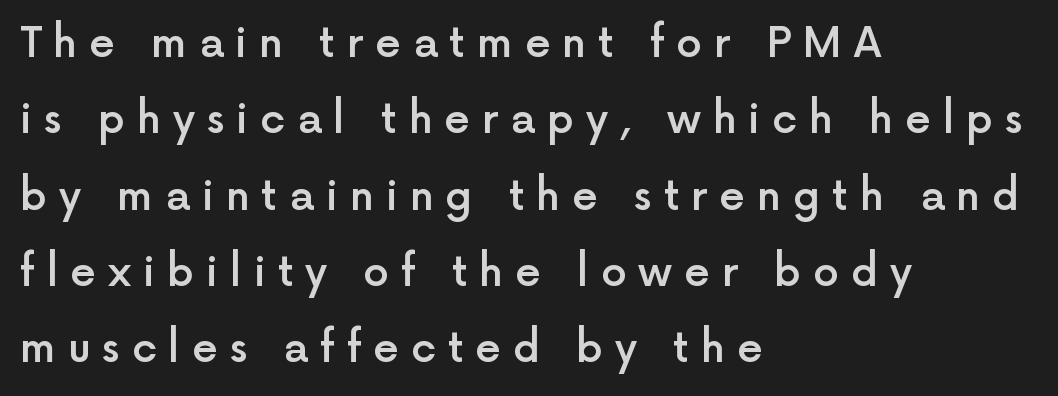
{"serif": "no", "italic": "no", "bold": "semi", "weight": "semibold", "width": "normal", "x_height": "medium", "monospaced": "no", "underline": "no", "align": "left", "line_spacing_ratio": 1.86, "letter_spacing": "wide", "letter_spacing_em": 0.29, "glyph_px": 41}
